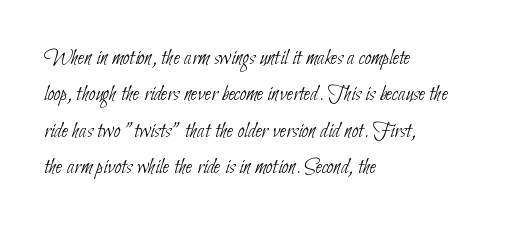
The image shows 23 px text type; set left-aligned, normal line spacing (1.58x), normal letter spacing, not underlined.
